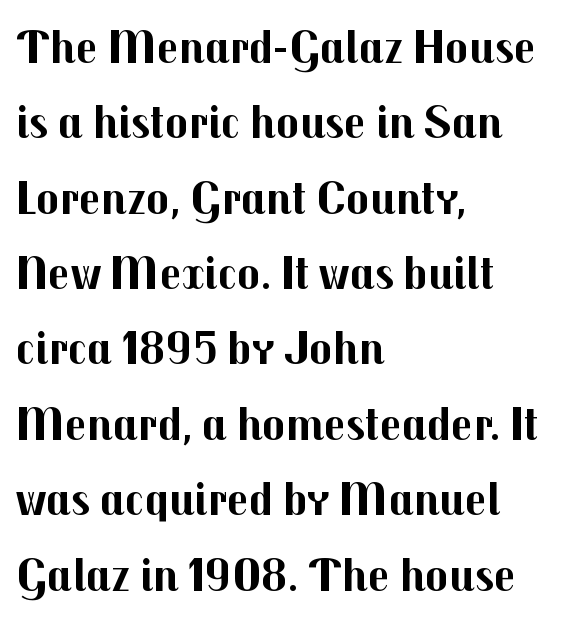
The image shows 48 px bold sans-serif type, upright; set left-aligned, normal line spacing (1.57x), normal letter spacing, not underlined; medium stroke contrast and a medium x-height.
